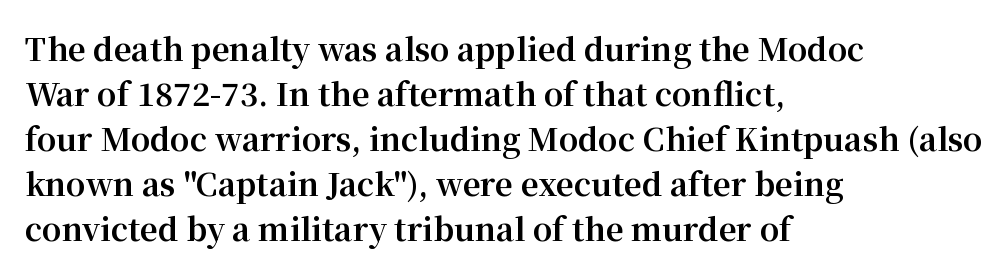
{"serif": "yes", "italic": "no", "bold": "yes", "weight": "bold", "width": "normal", "stroke_contrast": "medium", "x_height": "medium", "monospaced": "no", "underline": "no", "align": "left", "line_spacing": "normal", "line_spacing_ratio": 1.45, "letter_spacing": "normal", "letter_spacing_em": 0.0, "glyph_px": 31}
